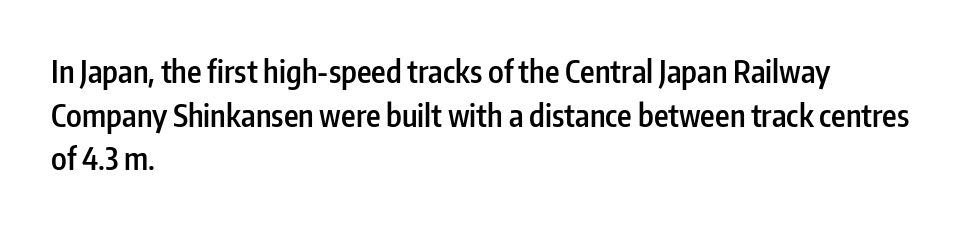
Firm but not heavy-handed strokes: this text is semibold. The font family rendered here belongs to the sans-serif group. This sample has the flowing, uneven cadence of proportional lettering. Clear beneath every line of the passage. The paragraph shown leans on its left margin. Upright lettering throughout.
